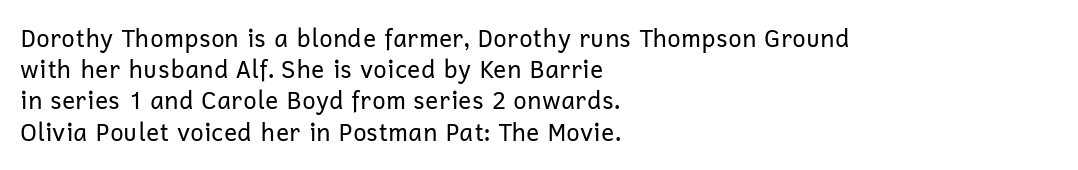
The ragged edge is on the right, which tells us the setting is flush left. The passage shown is not underscored anywhere. These lines were composed using upright roman letters. This sample uses plain, unmodified letter spacing. Reading down the column, the eye jumps a familiar distance to each next line.
